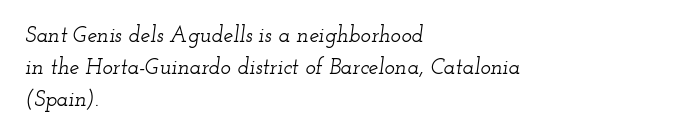
The image shows 22 px text type, italic (leaning right); set left-aligned, normal line spacing (1.46x), normal letter spacing, not underlined.
